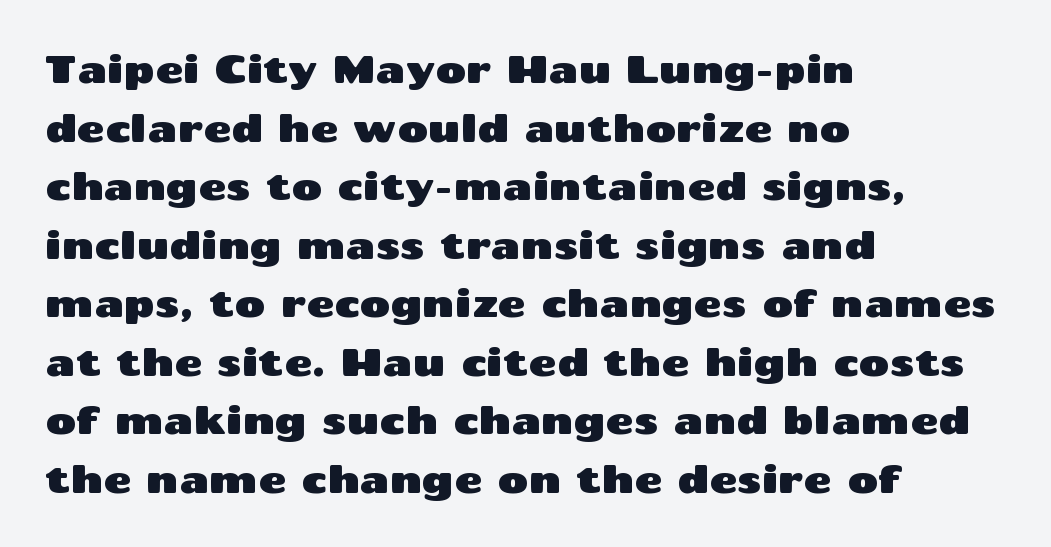
{"serif": "no", "italic": "no", "width": "wide", "stroke_contrast": "medium", "x_height": "medium", "monospaced": "no", "underline": "no", "align": "left", "line_spacing": "normal", "line_spacing_ratio": 1.54, "letter_spacing": "normal", "letter_spacing_em": 0.0, "glyph_px": 38}
